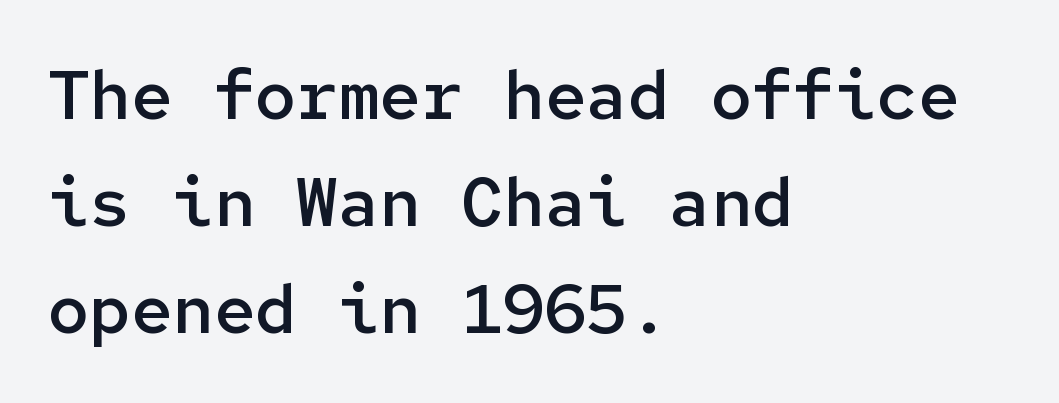
{"serif": "no", "italic": "no", "bold": "semi", "weight": "semibold", "width": "normal", "stroke_contrast": "low", "x_height": "medium", "monospaced": "yes", "underline": "no", "align": "left", "line_spacing": "normal", "line_spacing_ratio": 1.55, "letter_spacing": "normal", "letter_spacing_em": 0.0, "glyph_px": 69}
